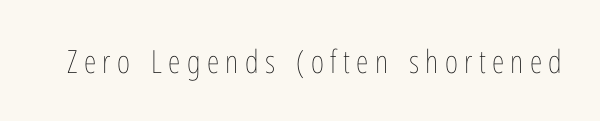
Q: Is the text bold? A: No.
Q: Is the text italic (slanted)? A: No, it is upright.
Q: Is the text underlined? A: No.
Q: Is the spacing between letters normal or unusually wide? A: Unusually wide.
Q: Width (condensed, normal, or wide)? A: Condensed.
Q: Stroke contrast? A: Low.
Q: x-height? A: Medium.
Q: Monospaced? A: No.
